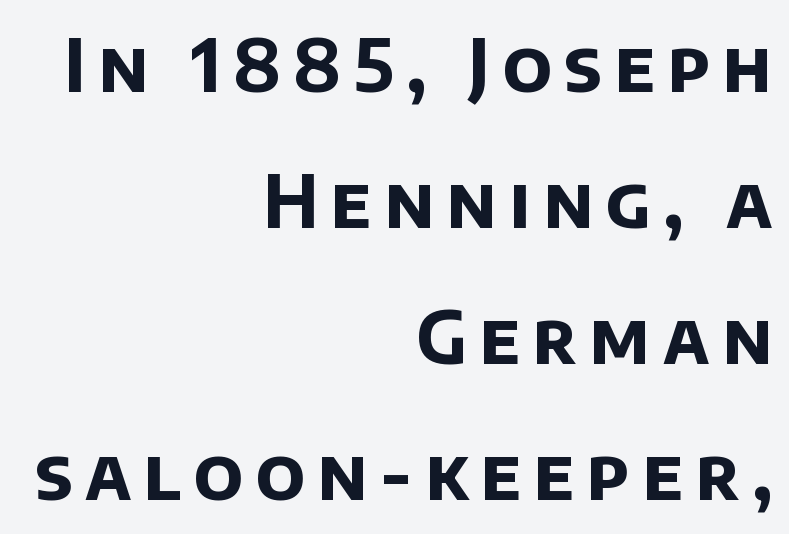
The image shows 72 px bold sans-serif type; set right-aligned, line spacing 1.89x, not underlined; low stroke contrast and a large x-height.
